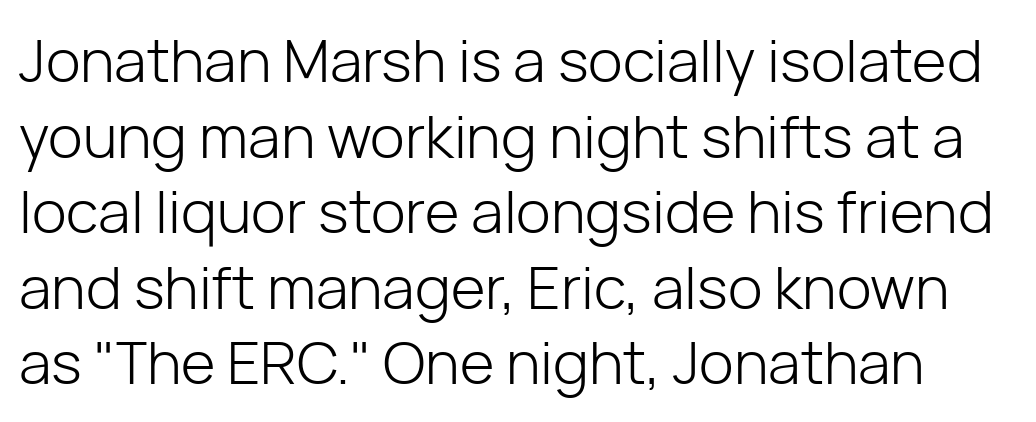
Q: Is the text bold? A: No.
Q: Is the text italic (slanted)? A: No, it is upright.
Q: Is the typeface a serif or a sans-serif typeface? A: Sans-serif.
Q: Is the text underlined? A: No.
Q: Is the spacing between letters normal or unusually wide? A: Normal.
Q: Is the spacing between lines tight, normal or loose? A: Normal.
Q: Width (condensed, normal, or wide)? A: Normal.
Q: Stroke contrast? A: Low.
Q: x-height? A: Medium.
Q: Monospaced? A: No.
